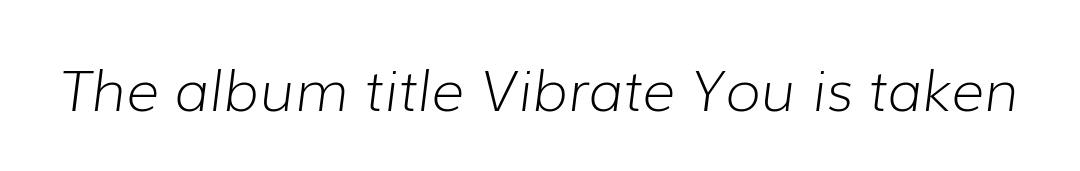
{"italic": "yes", "lean": "right", "slant_degrees": 7, "bold": "no", "weight": "light", "width": "normal", "stroke_contrast": "low", "x_height": "medium", "monospaced": "no", "underline": "no", "letter_spacing": "normal", "letter_spacing_em": 0.0, "glyph_px": 57}
